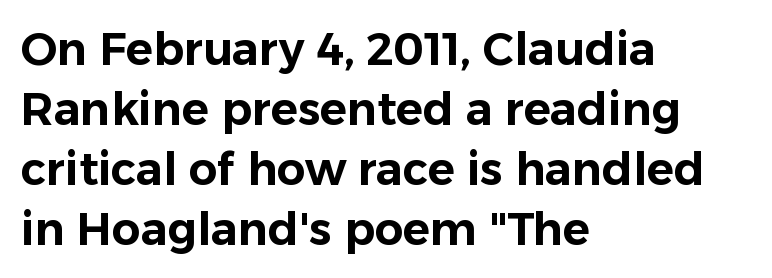
Q: Is the text italic (slanted)? A: No, it is upright.
Q: Is the typeface a serif or a sans-serif typeface? A: Sans-serif.
Q: Is the text underlined? A: No.
Q: How is the paragraph aligned? A: Left-aligned.
Q: Is the spacing between letters normal or unusually wide? A: Normal.
Q: Is the spacing between lines tight, normal or loose? A: Normal.
Q: Width (condensed, normal, or wide)? A: Normal.
Q: Stroke contrast? A: Low.
Q: x-height? A: Medium.
Q: Monospaced? A: No.
